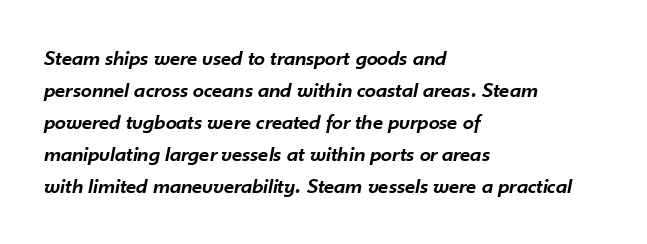
Observe the ordinary spacing: letters are neighbours, not strangers. You can tell it's italic because the verticals aren't actually vertical. The passage shown is semibold, sitting just below true bold. The lines are quadded left. The passage shown is not underscored anywhere. Vertical spacing — default.
